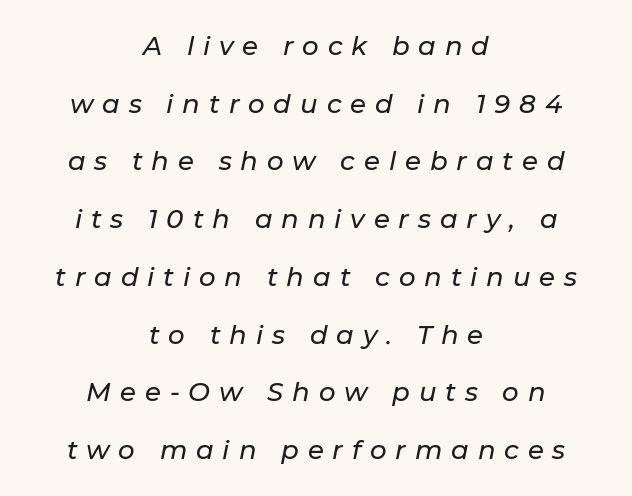
Students, note that the glyphs here are deliberately spaced far apart. This rendering features lettering with no underline. Would a proofreader flag this as italicized? Yes. Compared with a flush-left layout, this one balances lines on the center instead. Rows of type keep a wide berth in the vertical direction.
